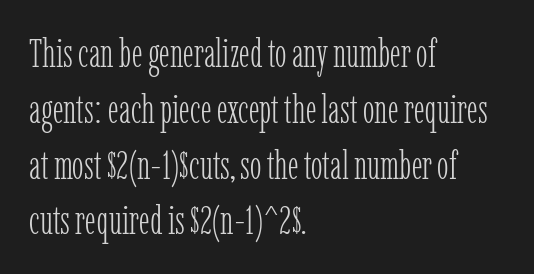
Q: Is the text bold? A: No.
Q: Is the text italic (slanted)? A: No, it is upright.
Q: Is the typeface a serif or a sans-serif typeface? A: Serif.
Q: Is the text underlined? A: No.
Q: How is the paragraph aligned? A: Left-aligned.
Q: Is the spacing between letters normal or unusually wide? A: Normal.
Q: Is the spacing between lines tight, normal or loose? A: Normal.
Q: Width (condensed, normal, or wide)? A: Condensed.
Q: Stroke contrast? A: Low.
Q: x-height? A: Medium.
Q: Monospaced? A: No.
